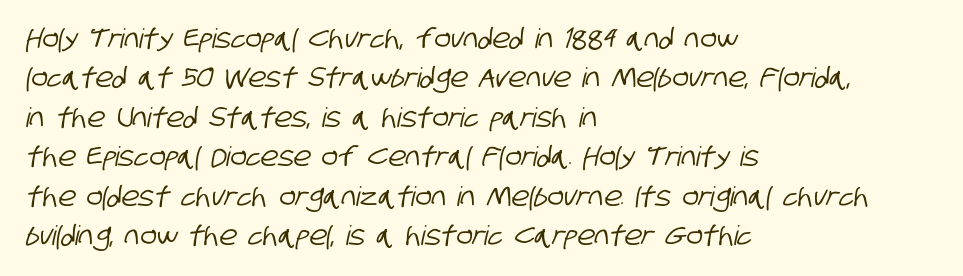
{"underline": "no", "align": "left", "line_spacing": "normal", "line_spacing_ratio": 1.46, "letter_spacing": "normal", "letter_spacing_em": 0.0, "glyph_px": 27}
